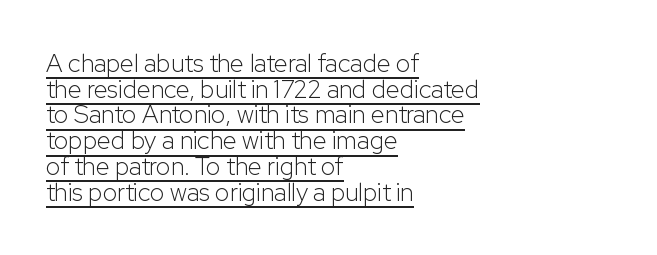
Do the letters lean? They stand straight. The passage is arranged the way most books set body copy — flush left. The characters are drawn with everyday or finer stroke widths. Glyph-to-glyph distance matches everyday printed text. Honestly, the underline is the first thing you notice here.
